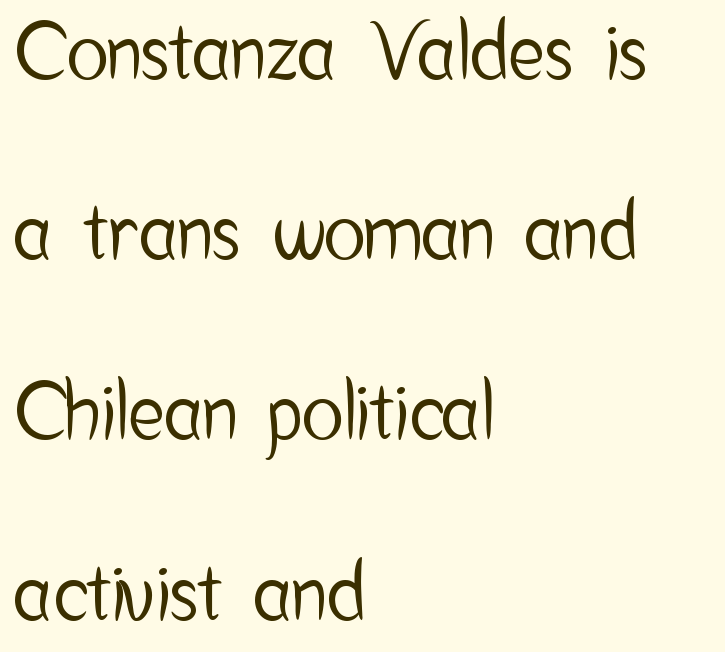
{"serif": "no", "italic": "no", "width": "condensed", "stroke_contrast": "low", "x_height": "medium", "monospaced": "no", "underline": "no", "align": "left", "line_spacing": "loose", "line_spacing_ratio": 2.31, "letter_spacing": "normal", "letter_spacing_em": 0.0, "glyph_px": 78}
